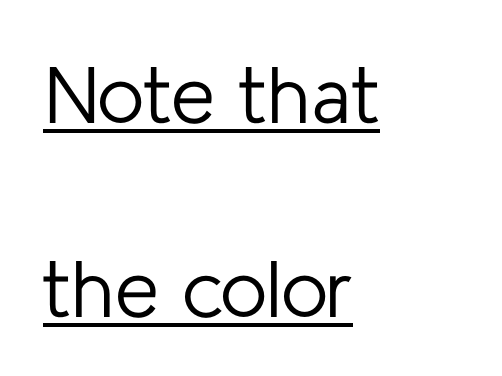
The image shows 80 px regular-weight sans-serif type, upright; set left-aligned, loose line spacing (2.42x), normal letter spacing, underlined; low stroke contrast and a medium x-height.
